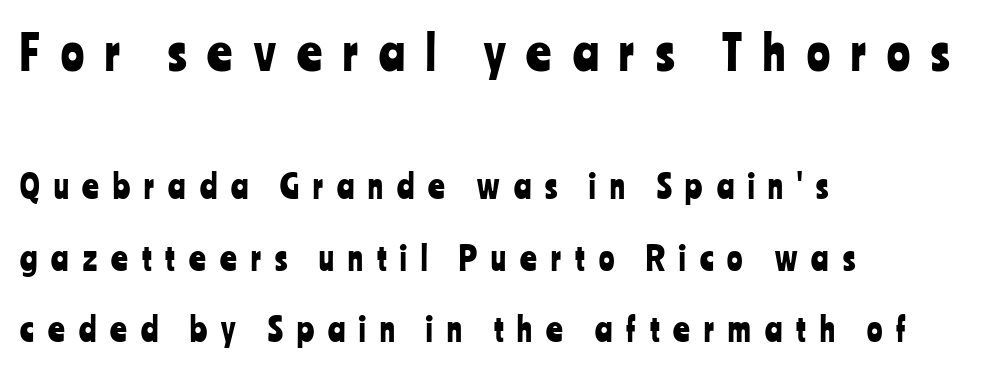
The image shows 48 px condensed sans-serif type, upright; set left-aligned, loose line spacing (2.23x), unusually wide letter spacing (+0.44 em), not underlined; the first (top) block is 1.5x larger; low stroke contrast and a medium x-height.
